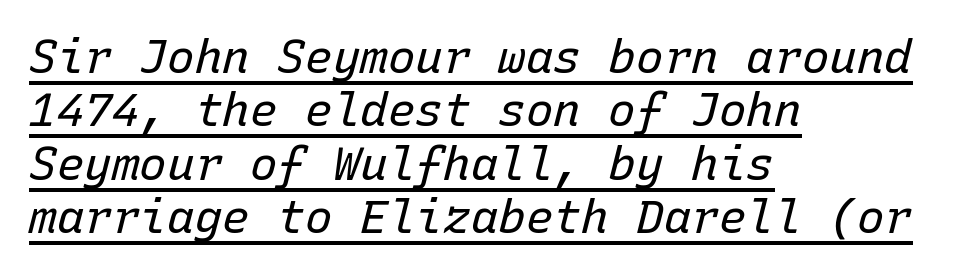
The rendering uses typewriter-style spacing with identical character cells. Line starts are locked; line ends wander. No extra tracking has been applied to these lines. Stem width sits at or under what a default text font uses. A typesetter would mark this as italic. What decoration does the sample have? An underline.
